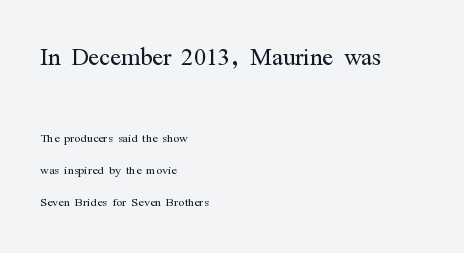
These lines are rendered in a variable-pitch font. Visually, the top section dominates because its glyphs are scaled up. The ragged edge is on the right, which tells us the setting is flush left. The gaps between neighbouring characters are ordinary and unremarkable.
